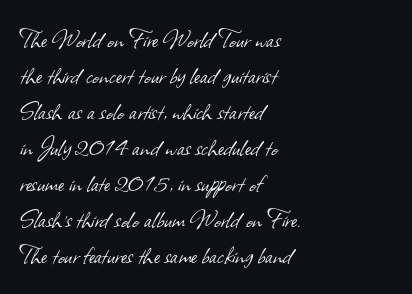
Glance below the letters and you will spot only blank space. Letter spacing: default. Check where the strokes stop: nothing finishes them off — pure sans. Casual observation: everything's shoved over to the left. A quiet, ordinary-to-light weight characterises the typeface. Looks like regular typesetting: each glyph gets only the width it needs.
